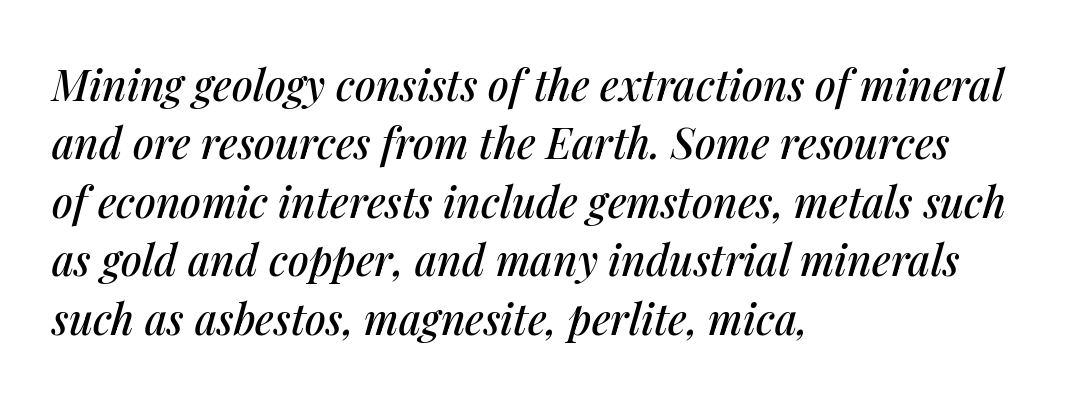
{"italic": "yes", "lean": "right", "slant_degrees": 14, "width": "normal", "stroke_contrast": "medium", "x_height": "medium", "monospaced": "no", "underline": "no", "align": "left", "line_spacing": "normal", "line_spacing_ratio": 1.39, "letter_spacing": "normal", "letter_spacing_em": 0.0, "glyph_px": 42}
